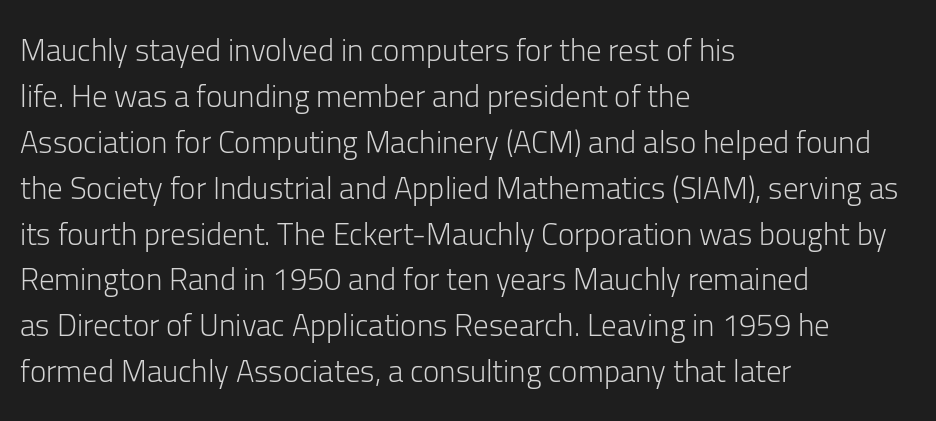
The letterforms sit at book weight or below. This rendering leaves character spacing at its baseline value. You can tell it's not italic because the verticals are truly vertical. The rows are spaced the way most documents space them.
